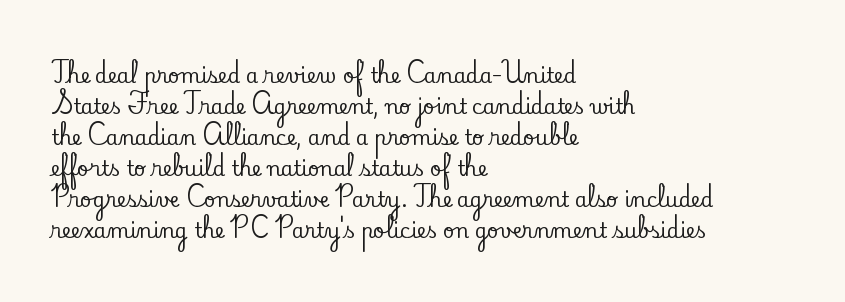
Q: Is the text italic (slanted)? A: No, it is upright.
Q: Is the text underlined? A: No.
Q: How is the paragraph aligned? A: Left-aligned.
Q: Is the spacing between letters normal or unusually wide? A: Normal.
Q: Is the spacing between lines tight, normal or loose? A: Normal.
